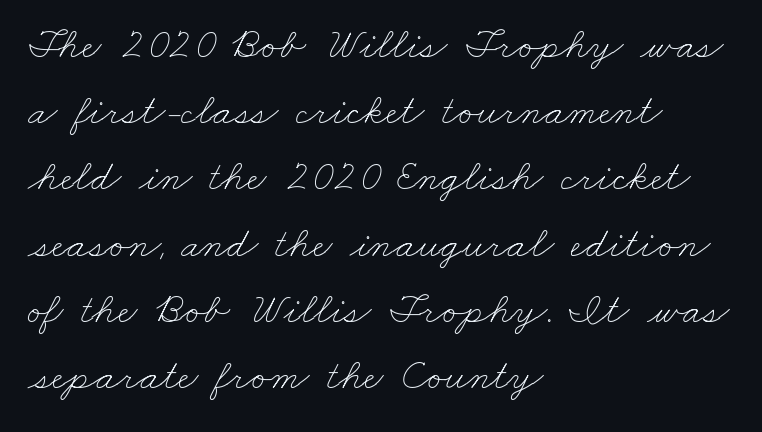
The image shows 43 px thin, wide type; set left-aligned, normal line spacing (1.54x), normal letter spacing, not underlined; low stroke contrast and a small x-height.
